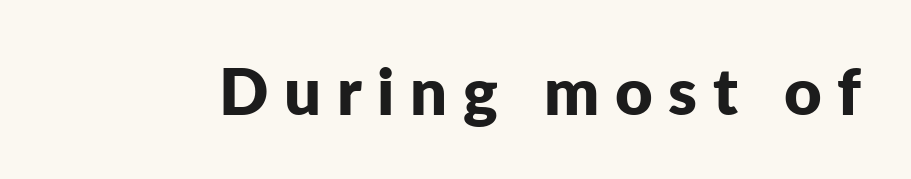
The image shows 65 px bold sans-serif type, upright; set unusually wide letter spacing (+0.24 em), not underlined; low stroke contrast and a medium x-height.
